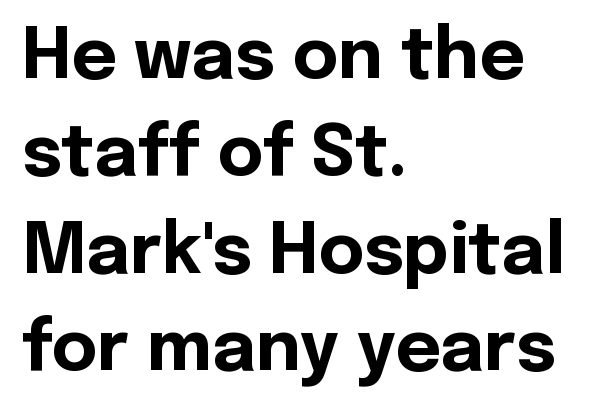
Q: Is the text bold? A: Yes.
Q: Is the text italic (slanted)? A: No, it is upright.
Q: Is the typeface a serif or a sans-serif typeface? A: Sans-serif.
Q: Is the text underlined? A: No.
Q: How is the paragraph aligned? A: Left-aligned.
Q: Is the spacing between letters normal or unusually wide? A: Normal.
Q: Is the spacing between lines tight, normal or loose? A: Normal.
Q: Width (condensed, normal, or wide)? A: Normal.
Q: x-height? A: Medium.
Q: Monospaced? A: No.
